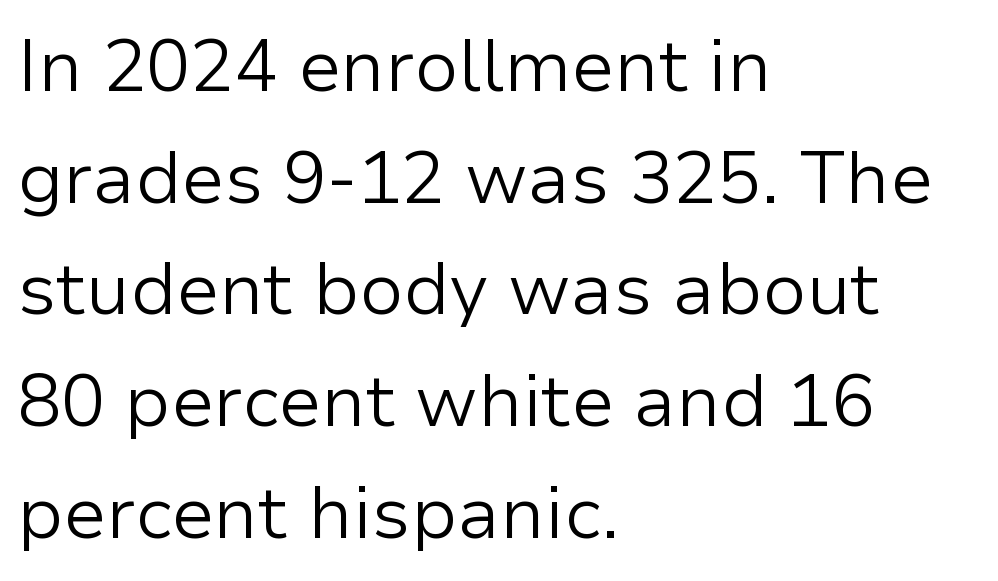
Posture: vertical. Weight: regular or lighter. The type family on display is of the sans-serif kind. Is the block centered? No — it sits flush against the left margin. The leading is moderate, giving the passage an even texture. Letter spacing: default.
